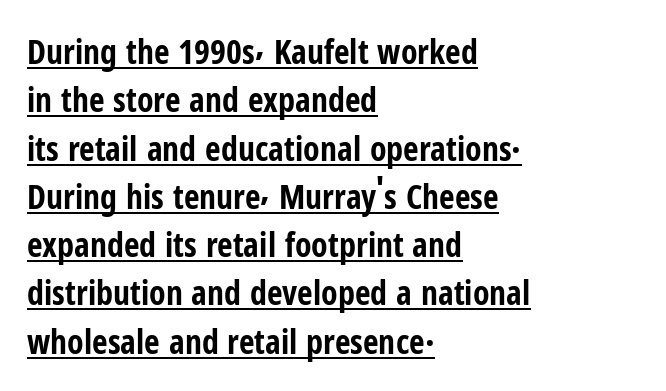
{"serif": "no", "italic": "no", "bold": "yes", "weight": "bold", "width": "condensed", "stroke_contrast": "low", "x_height": "medium", "monospaced": "no", "underline": "yes", "align": "left", "line_spacing": "normal", "line_spacing_ratio": 1.42, "letter_spacing": "normal", "letter_spacing_em": 0.0, "glyph_px": 34}
